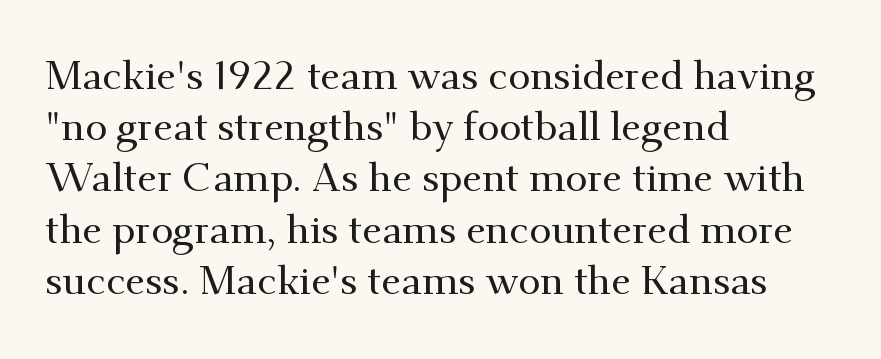
{"serif": "yes", "italic": "no", "width": "normal", "stroke_contrast": "medium", "x_height": "small", "monospaced": "no", "underline": "no", "align": "left", "line_spacing": "normal", "line_spacing_ratio": 1.28, "letter_spacing": "normal", "letter_spacing_em": 0.0, "glyph_px": 40}
